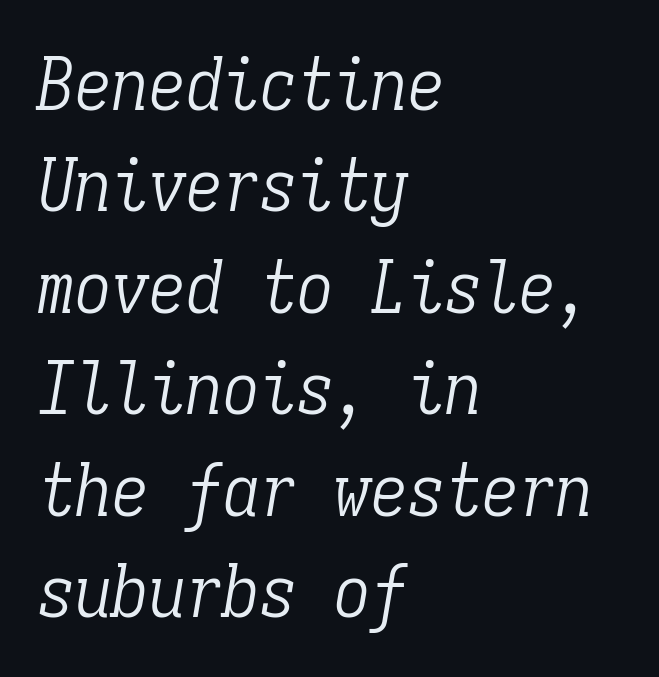
{"serif": "yes", "italic": "yes", "lean": "right", "slant_degrees": 9, "bold": "no", "weight": "light", "width": "condensed", "stroke_contrast": "low", "x_height": "medium", "monospaced": "yes", "underline": "no", "align": "left", "line_spacing": "normal", "line_spacing_ratio": 1.37, "letter_spacing": "normal", "letter_spacing_em": 0.0, "glyph_px": 74}
